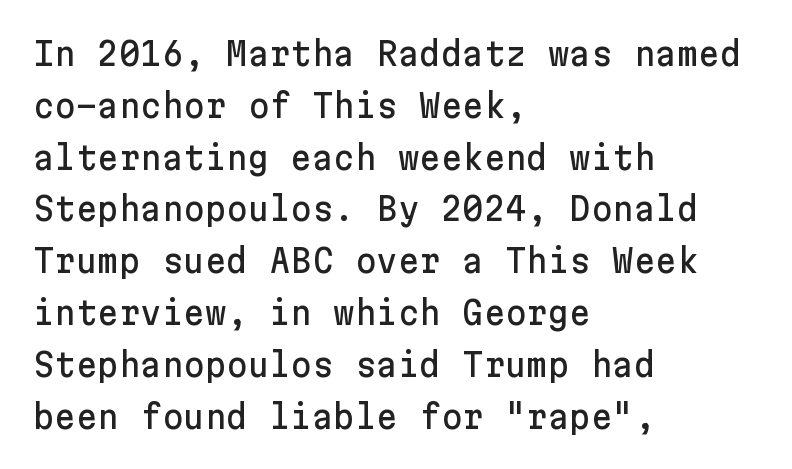
Q: Is the text italic (slanted)? A: No, it is upright.
Q: Is the typeface a serif or a sans-serif typeface? A: Sans-serif.
Q: Is the text underlined? A: No.
Q: How is the paragraph aligned? A: Left-aligned.
Q: Is the spacing between letters normal or unusually wide? A: Normal.
Q: Is the spacing between lines tight, normal or loose? A: Normal.
Q: Width (condensed, normal, or wide)? A: Normal.
Q: Stroke contrast? A: Low.
Q: x-height? A: Medium.
